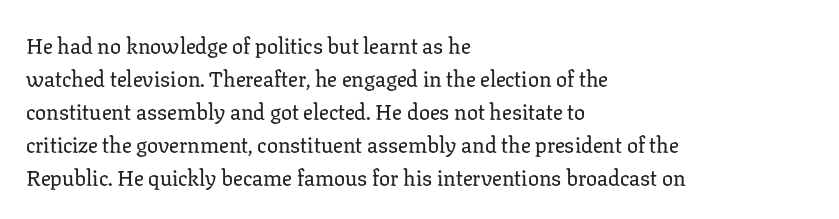
Q: Is the text italic (slanted)? A: No, it is upright.
Q: Is the text underlined? A: No.
Q: How is the paragraph aligned? A: Left-aligned.
Q: Is the spacing between letters normal or unusually wide? A: Normal.
Q: Is the spacing between lines tight, normal or loose? A: Normal.
